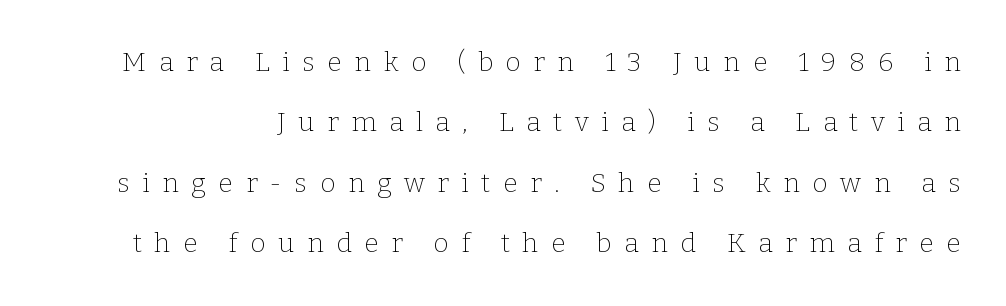
{"italic": "no", "bold": "no", "underline": "no", "line_spacing": "loose", "line_spacing_ratio": 2.24, "letter_spacing": "wide", "letter_spacing_em": 0.46, "glyph_px": 27}
